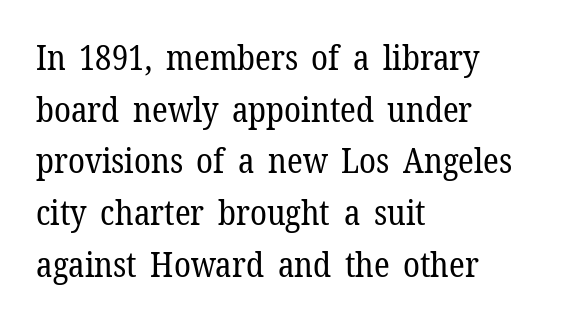
The foot of each line stays bare and open. Successive baselines arrive at the customary interval. In terms of letterspacing, this is plain default setting. No extra ink here — the face is not bold.
